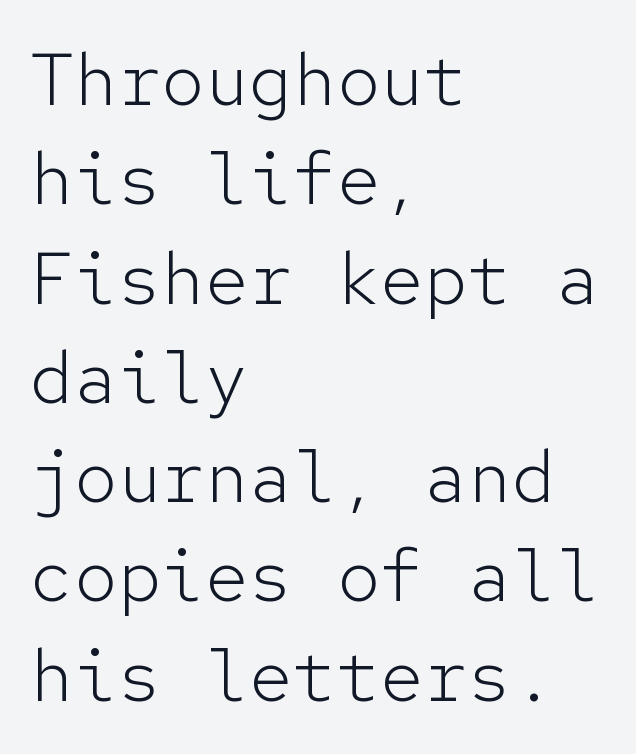
{"serif": "no", "italic": "no", "bold": "no", "weight": "light", "width": "normal", "stroke_contrast": "low", "x_height": "medium", "monospaced": "yes", "underline": "no", "align": "left", "line_spacing": "normal", "line_spacing_ratio": 1.36, "letter_spacing": "normal", "letter_spacing_em": 0.0, "glyph_px": 73}
